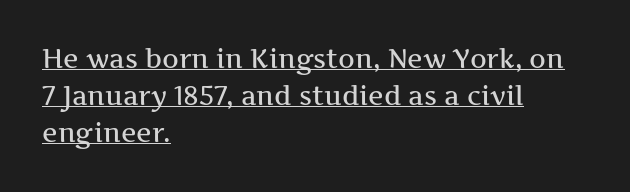
You can see a thin bar hugging the bottom of the glyphs. No italicization has been applied; the sample stays upright. You could call the tracking neutral — neither tight nor loose. The ragged edge is on the right, which tells us the setting is flush left. The rows are spaced the way most documents space them.
